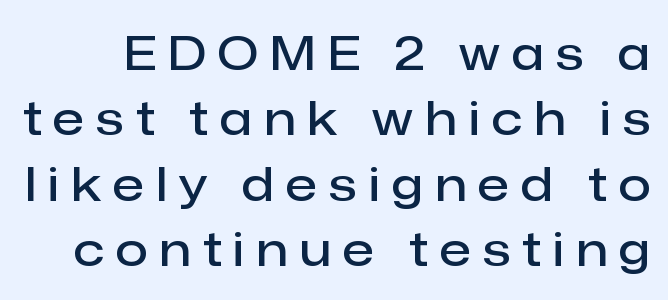
Q: Is the text bold? A: Semi-bold.
Q: Is the text italic (slanted)? A: No, it is upright.
Q: Is the typeface a serif or a sans-serif typeface? A: Sans-serif.
Q: Is the text underlined? A: No.
Q: Is the spacing between letters normal or unusually wide? A: Unusually wide.
Q: Is the spacing between lines tight, normal or loose? A: Normal.
Q: Width (condensed, normal, or wide)? A: Normal.
Q: Stroke contrast? A: Low.
Q: x-height? A: Medium.
Q: Monospaced? A: No.
